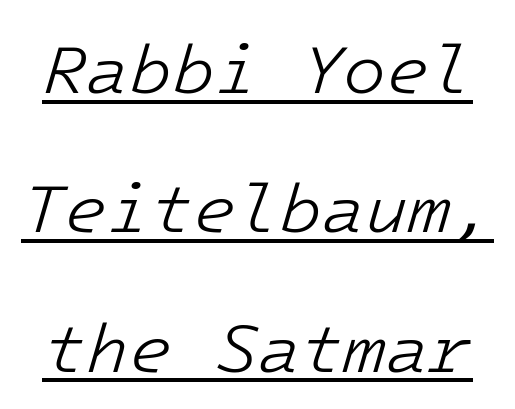
{"italic": "yes", "lean": "right", "slant_degrees": 16, "bold": "no", "weight": "light", "width": "normal", "stroke_contrast": "low", "x_height": "medium", "underline": "yes", "line_spacing": "loose", "line_spacing_ratio": 1.99, "letter_spacing": "normal", "letter_spacing_em": 0.0, "glyph_px": 70}
